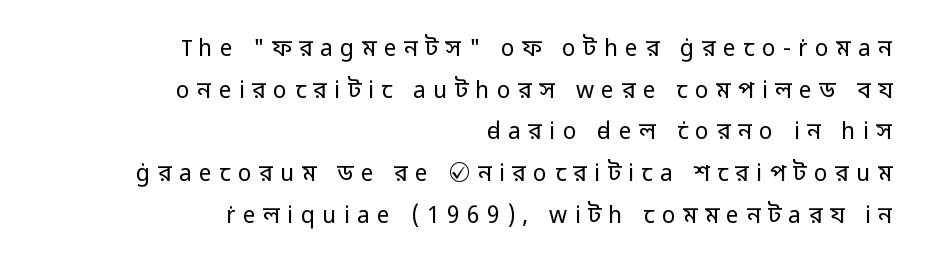
Q: Is the text bold? A: No.
Q: Is the text italic (slanted)? A: No, it is upright.
Q: Is the text underlined? A: No.
Q: How is the paragraph aligned? A: Right-aligned.
Q: Is the spacing between letters normal or unusually wide? A: Unusually wide.
